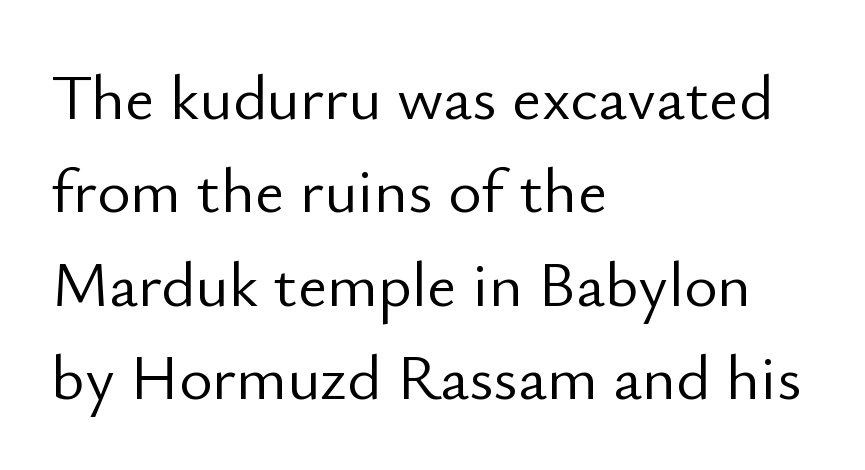
Looks like regular typesetting: each glyph gets only the width it needs. To sum up the face: it is a sans, with no serifs. Visually the block forms a straight wall on the left and a jagged coastline on the right. Nope, not italic — everything's standing straight.
